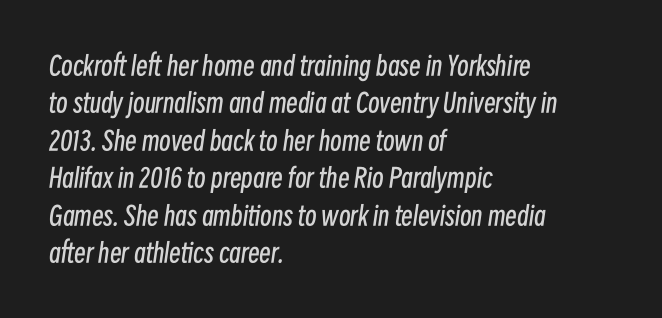
Q: Is the text bold? A: No.
Q: Is the text italic (slanted)? A: Yes, it leans right by about 8 degrees.
Q: Is the text underlined? A: No.
Q: How is the paragraph aligned? A: Left-aligned.
Q: Is the spacing between letters normal or unusually wide? A: Normal.
Q: Is the spacing between lines tight, normal or loose? A: Normal.
